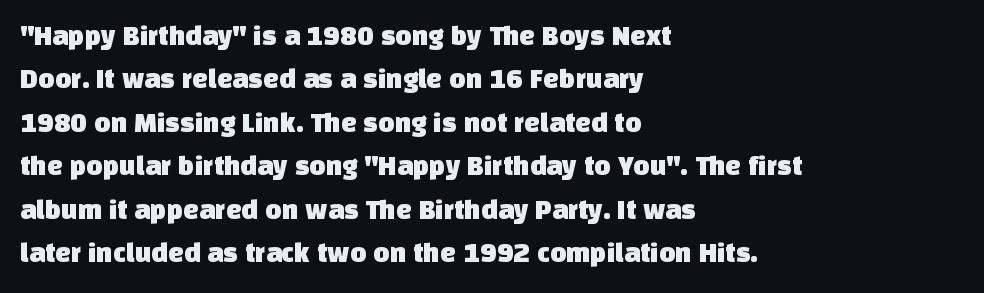
{"serif": "no", "width": "normal", "stroke_contrast": "low", "x_height": "large", "monospaced": "no", "underline": "no", "align": "left", "line_spacing": "normal", "line_spacing_ratio": 1.55, "letter_spacing": "normal", "letter_spacing_em": 0.0, "glyph_px": 28}
